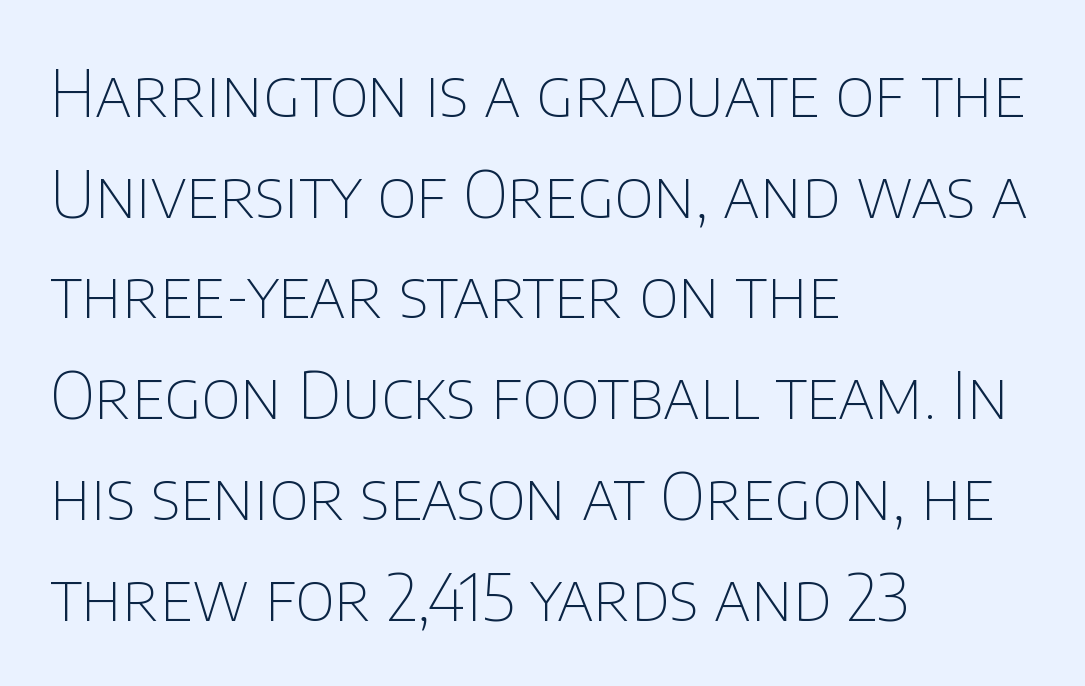
Q: Is the text bold? A: No.
Q: Is the text italic (slanted)? A: No, it is upright.
Q: Is the typeface a serif or a sans-serif typeface? A: Sans-serif.
Q: Is the text underlined? A: No.
Q: How is the paragraph aligned? A: Left-aligned.
Q: Is the spacing between letters normal or unusually wide? A: Normal.
Q: Is the spacing between lines tight, normal or loose? A: Normal.
Q: Width (condensed, normal, or wide)? A: Normal.
Q: Stroke contrast? A: Low.
Q: x-height? A: Large.
Q: Monospaced? A: No.
